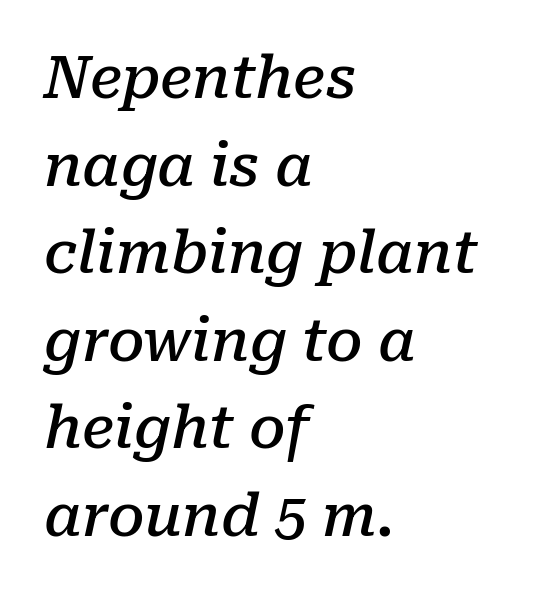
{"serif": "yes", "italic": "yes", "lean": "right", "slant_degrees": 10, "bold": "semi", "weight": "semibold", "width": "normal", "stroke_contrast": "low", "x_height": "medium", "monospaced": "no", "underline": "no", "align": "left", "line_spacing": "normal", "line_spacing_ratio": 1.51, "letter_spacing": "normal", "letter_spacing_em": 0.0, "glyph_px": 58}
